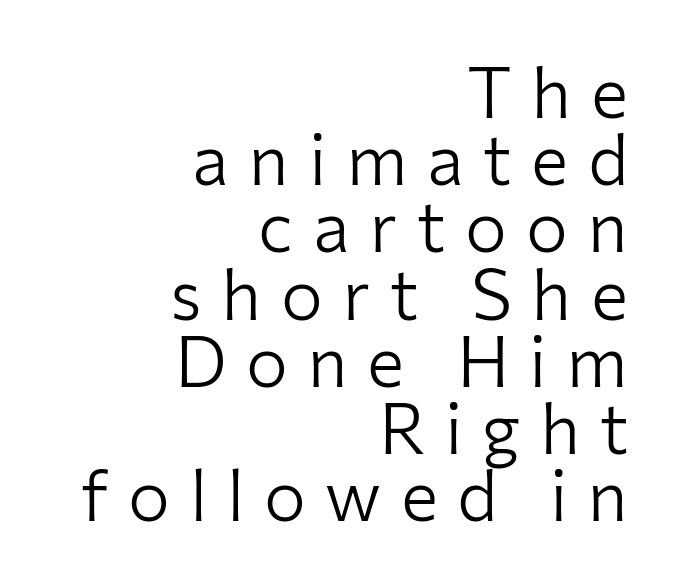
Q: Is the text bold? A: No.
Q: Is the text italic (slanted)? A: No, it is upright.
Q: Is the typeface a serif or a sans-serif typeface? A: Sans-serif.
Q: Is the text underlined? A: No.
Q: How is the paragraph aligned? A: Right-aligned.
Q: Is the spacing between letters normal or unusually wide? A: Unusually wide.
Q: Is the spacing between lines tight, normal or loose? A: Tight.
Q: Width (condensed, normal, or wide)? A: Normal.
Q: Stroke contrast? A: Low.
Q: x-height? A: Medium.
Q: Monospaced? A: No.
